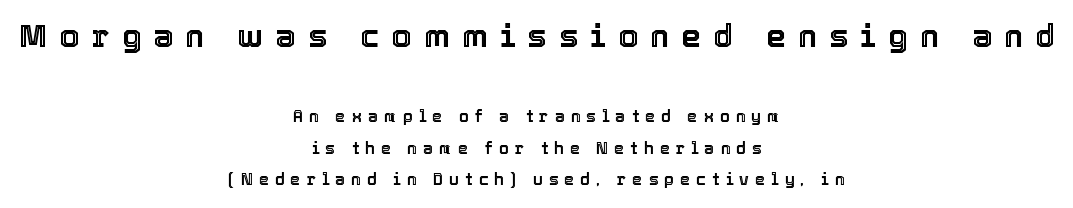
The lines are spread far apart with generous leading. The type is letterspaced generously, with wide tracking. Visually, the top section dominates because its glyphs are scaled up. A centered setting, common on invitations and titles, is used for this passage. If you drew a line through each stem, it would be perfectly vertical.
